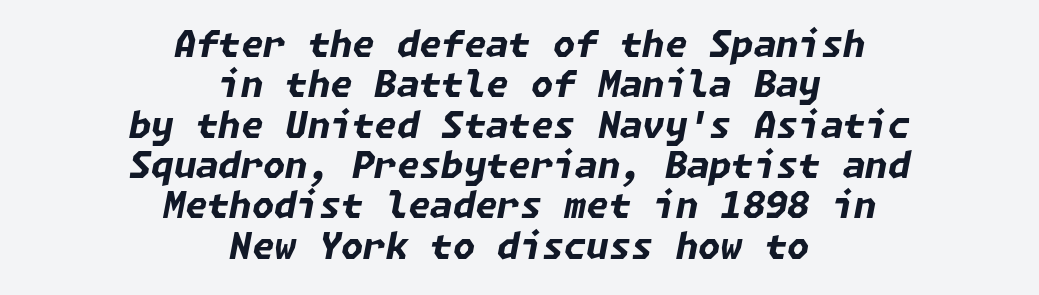
Teacher's note: observe the equal gaps on both sides — that is centered alignment. The letters are slanted; this is an italic face. Successive baselines arrive quickly, one right under another. The gap between lines stays unmarked.
